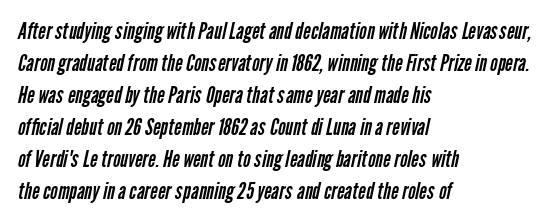
The image shows 23 px text type; set left-aligned, normal line spacing (1.39x), normal letter spacing, not underlined.
